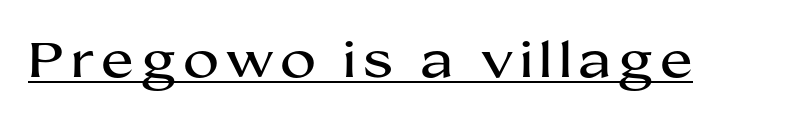
{"italic": "no", "width": "wide", "stroke_contrast": "medium", "x_height": "medium", "monospaced": "no", "underline": "yes", "glyph_px": 49}
